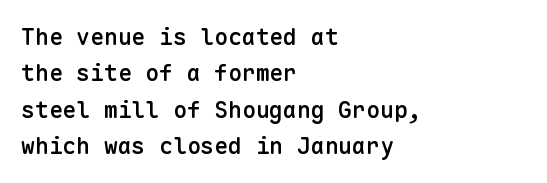
The image shows 23 px text type, upright; set left-aligned, normal line spacing (1.58x), normal letter spacing, not underlined.
